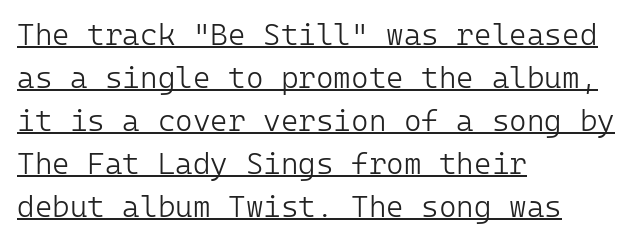
{"serif": "no", "italic": "no", "bold": "no", "weight": "light", "width": "normal", "stroke_contrast": "low", "x_height": "medium", "underline": "yes", "align": "left", "line_spacing": "normal", "line_spacing_ratio": 1.43, "letter_spacing": "normal", "letter_spacing_em": 0.0, "glyph_px": 30}
